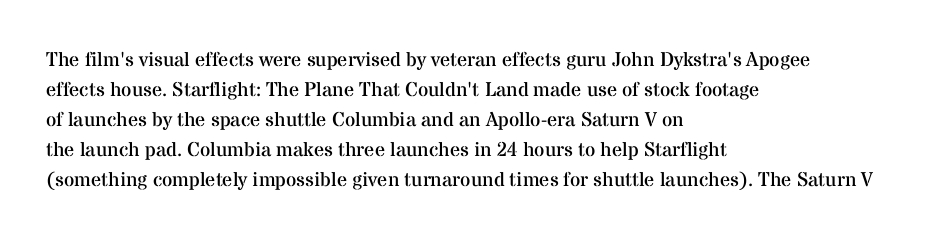
The face looks like a standard text weight, possibly lighter. A normal amount of white space separates one row of letters from the next. Line beginnings align vertically; line endings do not. The horizontal fit of the characters is conventional and even. The passage shown is not underscored anywhere.
